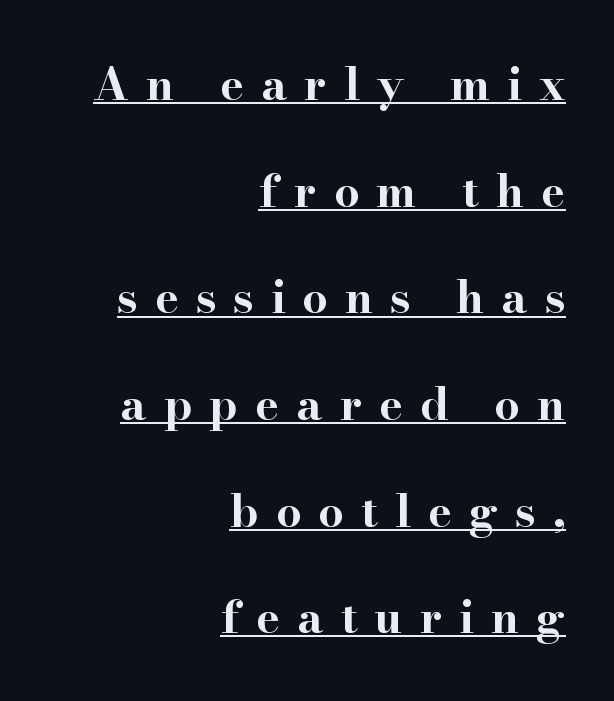
The image shows 45 px bold, wide serif type, upright; set right-aligned, loose line spacing (2.37x), unusually wide letter spacing (+0.38 em), underlined; high stroke contrast and a small x-height.
